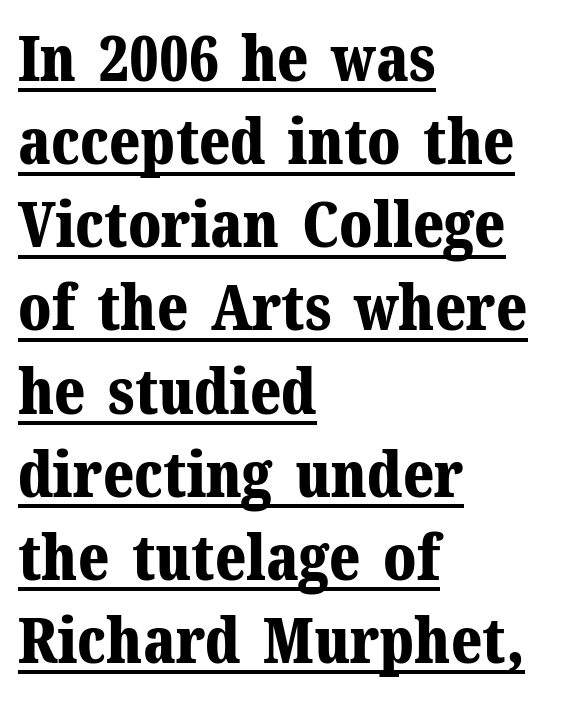
{"serif": "yes", "italic": "no", "bold": "yes", "weight": "bold", "width": "normal", "stroke_contrast": "medium", "x_height": "medium", "monospaced": "no", "underline": "yes", "align": "left", "line_spacing": "normal", "line_spacing_ratio": 1.32, "letter_spacing": "normal", "letter_spacing_em": 0.0, "glyph_px": 63}
